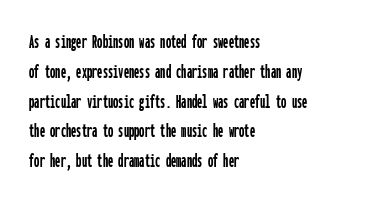
{"italic": "no", "underline": "no", "align": "left", "line_spacing": "normal", "line_spacing_ratio": 1.42, "letter_spacing": "normal", "letter_spacing_em": 0.0, "glyph_px": 21}
